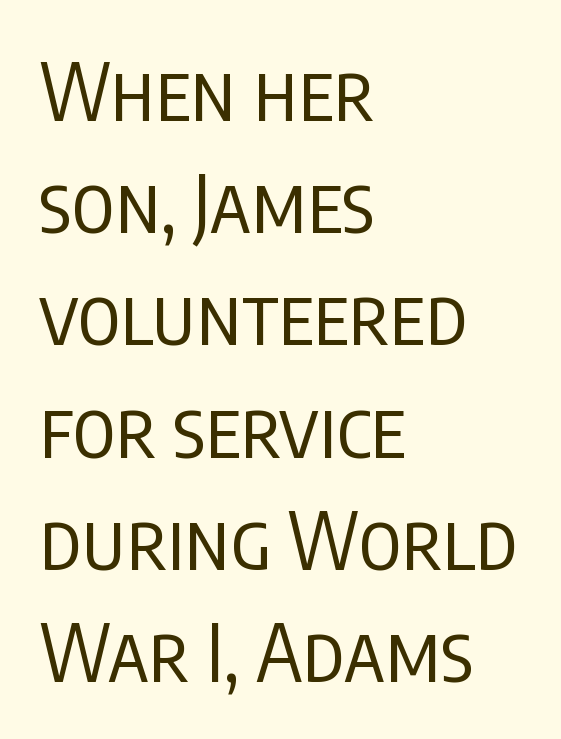
Q: Is the text bold? A: No.
Q: Is the text italic (slanted)? A: No, it is upright.
Q: Is the typeface a serif or a sans-serif typeface? A: Sans-serif.
Q: Is the text underlined? A: No.
Q: How is the paragraph aligned? A: Left-aligned.
Q: Is the spacing between letters normal or unusually wide? A: Normal.
Q: Is the spacing between lines tight, normal or loose? A: Normal.
Q: Width (condensed, normal, or wide)? A: Condensed.
Q: Stroke contrast? A: Low.
Q: x-height? A: Large.
Q: Monospaced? A: No.
